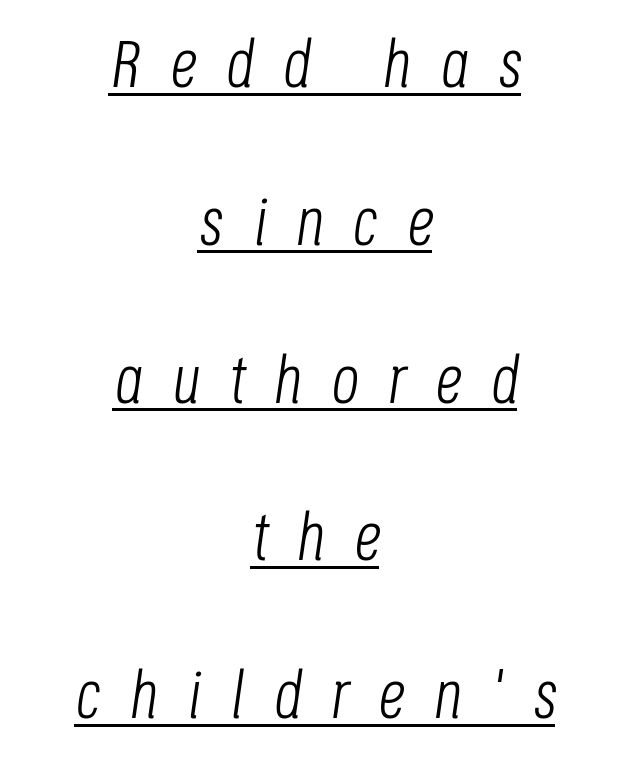
{"italic": "yes", "lean": "right", "slant_degrees": 8, "bold": "no", "weight": "light", "width": "condensed", "stroke_contrast": "low", "x_height": "large", "monospaced": "no", "underline": "yes", "align": "center", "line_spacing": "loose", "line_spacing_ratio": 2.32, "letter_spacing": "wide", "letter_spacing_em": 0.43, "glyph_px": 68}
